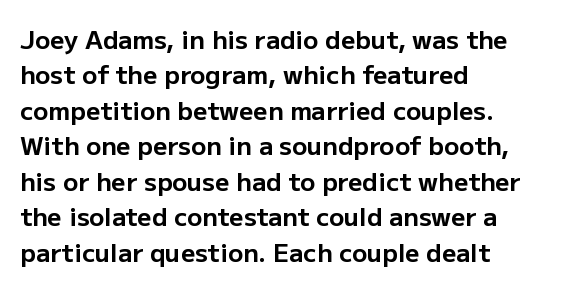
Q: Is the text bold? A: Yes.
Q: Is the text italic (slanted)? A: No, it is upright.
Q: Is the text underlined? A: No.
Q: How is the paragraph aligned? A: Left-aligned.
Q: Is the spacing between letters normal or unusually wide? A: Normal.
Q: Is the spacing between lines tight, normal or loose? A: Normal.
